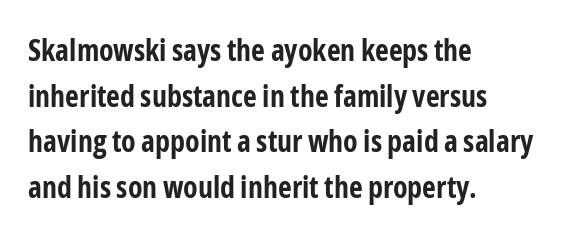
If you drew a ruler down the left edge, every line would touch it. It's the straight-up-and-down kind of type. Its strokes are broad and dark, the hallmark of bold type. Descender tails drop into unmarked territory. Think of a printed novel: that variable character pitch is what you see here. Interline gaps are of average width in this sample.
